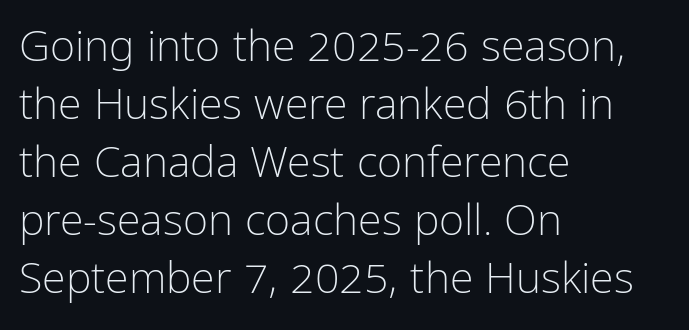
One-word summary of the alignment: left. In terms of posture, this sample is upright. Is this a heavy cut? Hardly; it is regular or lighter. Quick note: underline off.
